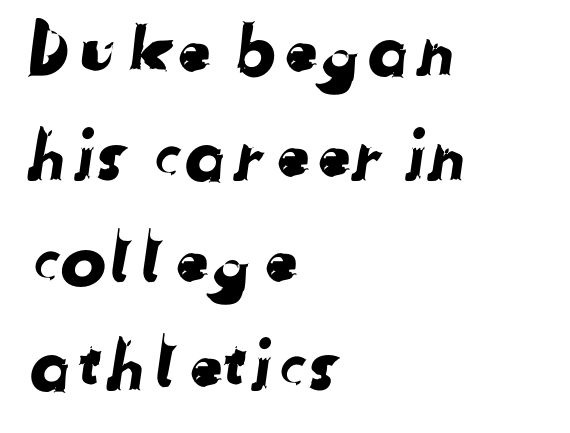
{"serif": "no", "width": "normal", "stroke_contrast": "low", "x_height": "medium", "monospaced": "no", "underline": "no", "align": "left", "line_spacing": "normal", "line_spacing_ratio": 1.52, "letter_spacing": "normal", "letter_spacing_em": 0.0, "glyph_px": 69}
